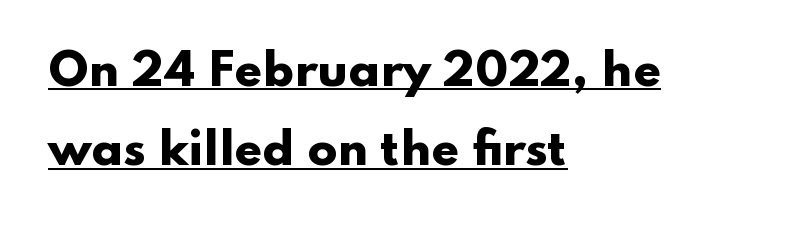
The image shows 44 px heavy, wide sans-serif type, upright; set left-aligned, line spacing 1.8x, normal letter spacing, underlined; low stroke contrast and a small x-height.
